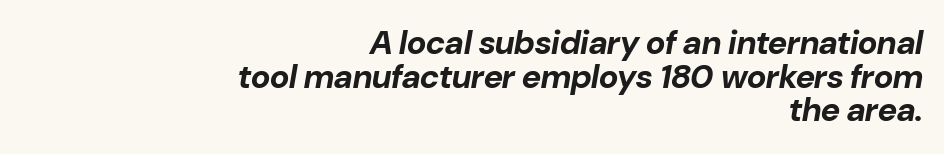
The image shows 33 px bold type, italic (leaning right); set right-aligned, tight line spacing (1.02x), normal letter spacing, not underlined; low stroke contrast and a medium x-height.
